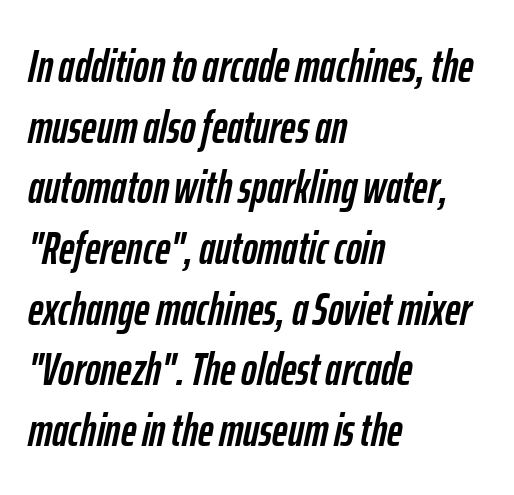
This sample is left-justified, so line endings fall wherever the words run out. The specimen reads as italic at a glance. Short note: letters normally spaced. Vertical spacing — default.
